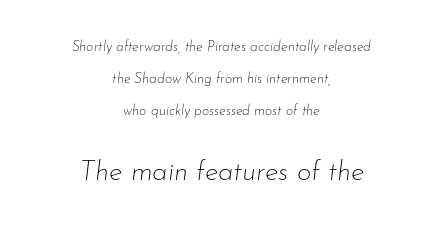
Varying glyph widths throughout — classic text-font behaviour. Is there much room between lines? Yes — plenty of vertical air separates them. Compared with a flush-left layout, this one balances lines on the center instead. Just letters on the line, the space beneath them empty. Weight: regular or lighter. If you squint, the bottom block still reads clearly — it's the larger of the two.
